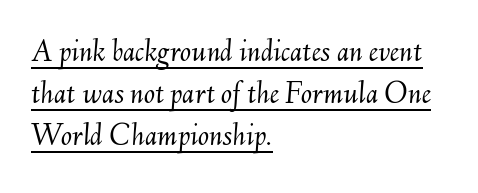
Q: Is the text bold? A: No.
Q: Is the text italic (slanted)? A: Yes, it leans right by about 6 degrees.
Q: Is the text underlined? A: Yes.
Q: How is the paragraph aligned? A: Left-aligned.
Q: Is the spacing between letters normal or unusually wide? A: Normal.
Q: Is the spacing between lines tight, normal or loose? A: Normal.
Q: Width (condensed, normal, or wide)? A: Normal.
Q: Stroke contrast? A: Medium.
Q: x-height? A: Small.
Q: Monospaced? A: No.
